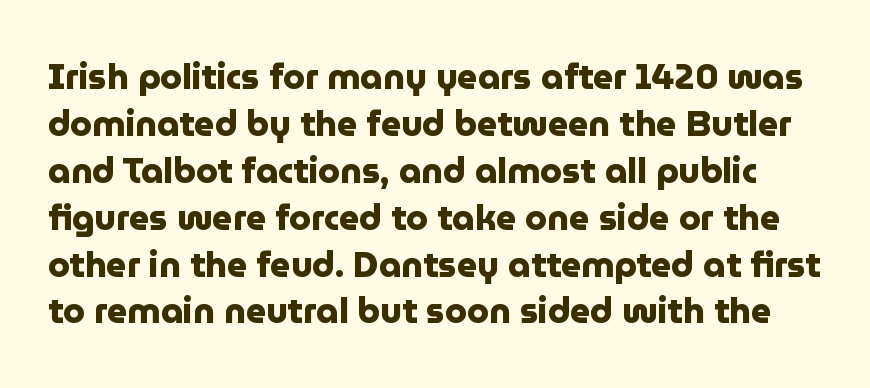
Q: Is the text bold? A: Yes.
Q: Is the text italic (slanted)? A: No, it is upright.
Q: Is the typeface a serif or a sans-serif typeface? A: Sans-serif.
Q: Is the text underlined? A: No.
Q: Is the spacing between letters normal or unusually wide? A: Normal.
Q: Is the spacing between lines tight, normal or loose? A: Normal.
Q: Width (condensed, normal, or wide)? A: Normal.
Q: Stroke contrast? A: Low.
Q: x-height? A: Medium.
Q: Monospaced? A: No.
